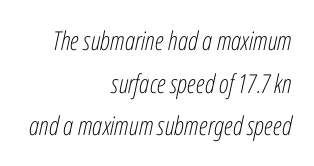
The line-height multiplier appears to be the usual default. The glyphs look as if they've been sheared to an angle. Words appear dense and cohesive because spacing is normal. A student would call this right alignment; a typographer would say flush right, rag left. Is the type heavy? It reads as light-to-regular instead.
